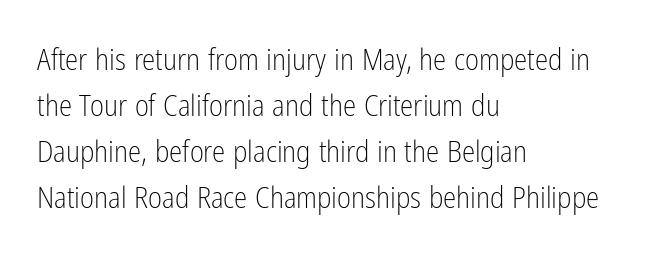
{"serif": "no", "italic": "no", "bold": "no", "weight": "light", "width": "condensed", "stroke_contrast": "low", "x_height": "medium", "monospaced": "no", "underline": "no", "align": "left", "line_spacing": "normal", "line_spacing_ratio": 1.53, "letter_spacing": "normal", "letter_spacing_em": 0.0, "glyph_px": 30}
